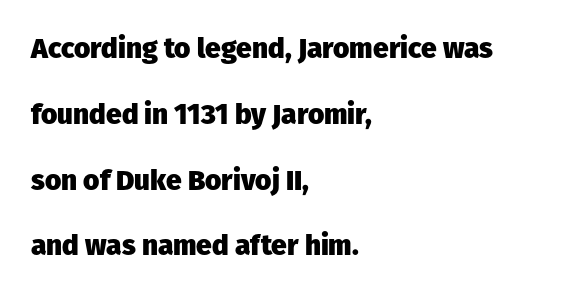
Q: Is the text bold? A: Yes.
Q: Is the text italic (slanted)? A: No, it is upright.
Q: Is the typeface a serif or a sans-serif typeface? A: Sans-serif.
Q: Is the text underlined? A: No.
Q: How is the paragraph aligned? A: Left-aligned.
Q: Is the spacing between letters normal or unusually wide? A: Normal.
Q: Is the spacing between lines tight, normal or loose? A: Loose.
Q: Width (condensed, normal, or wide)? A: Normal.
Q: Stroke contrast? A: Low.
Q: x-height? A: Medium.
Q: Monospaced? A: No.
